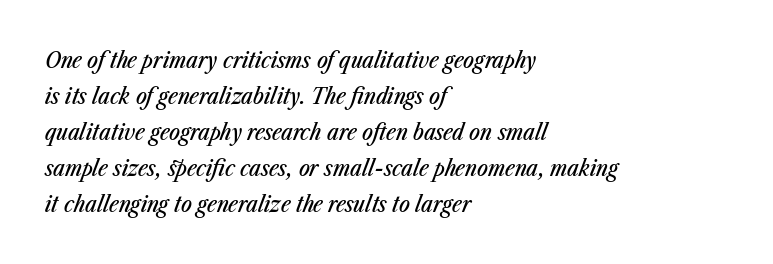
{"italic": "yes", "lean": "right", "slant_degrees": 23, "underline": "no", "align": "left", "line_spacing": "normal", "line_spacing_ratio": 1.57, "letter_spacing": "normal", "letter_spacing_em": 0.0, "glyph_px": 23}
